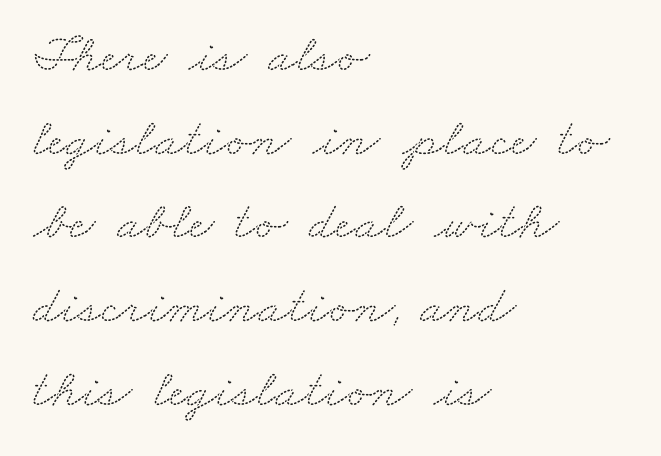
Q: Is the typeface a serif or a sans-serif typeface? A: Serif.
Q: Is the text underlined? A: No.
Q: How is the paragraph aligned? A: Left-aligned.
Q: Is the spacing between letters normal or unusually wide? A: Normal.
Q: Is the spacing between lines tight, normal or loose? A: Normal.
Q: Width (condensed, normal, or wide)? A: Wide.
Q: Stroke contrast? A: Medium.
Q: x-height? A: Small.
Q: Monospaced? A: No.
